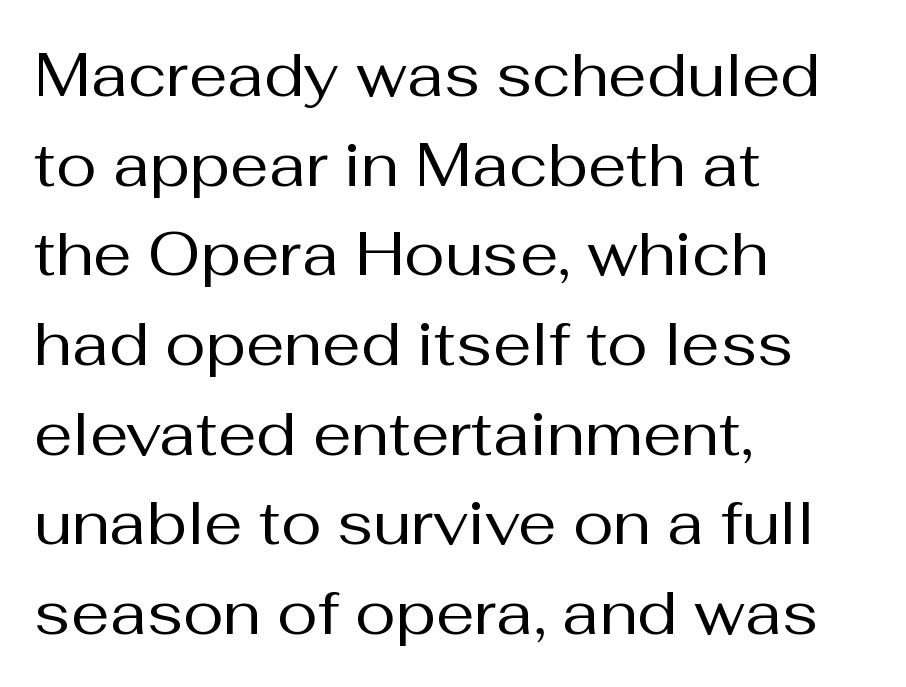
The glyphs in this specimen are sans serif. This rendering uses left alignment, leaving the right contour irregular. The type sits square on the baseline with zero lean. Stems here are at most as thick as an everyday book face. A typesetter would call this proportional, since set widths differ per character.
